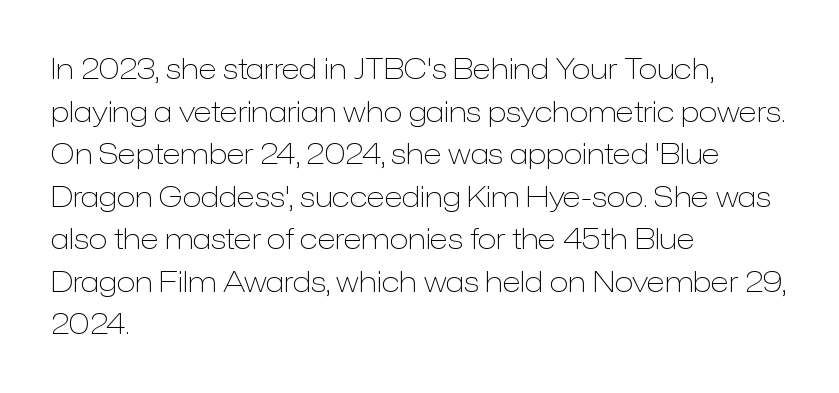
The image shows 28 px light sans-serif type, upright; set left-aligned, normal line spacing (1.52x), normal letter spacing, not underlined; low stroke contrast and a medium x-height.
